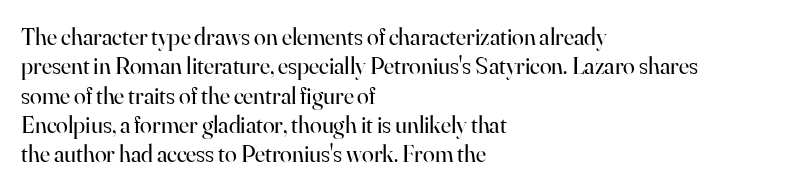
Notice how the stems are strictly vertical — no italics here. Standard letterfit; no display-style spreading of the glyphs. The space beneath each line is pristine and unruled. Counters stay open thanks to moderate or lighter strokes. A classic flush-left, rag-right setting is used for this passage.
